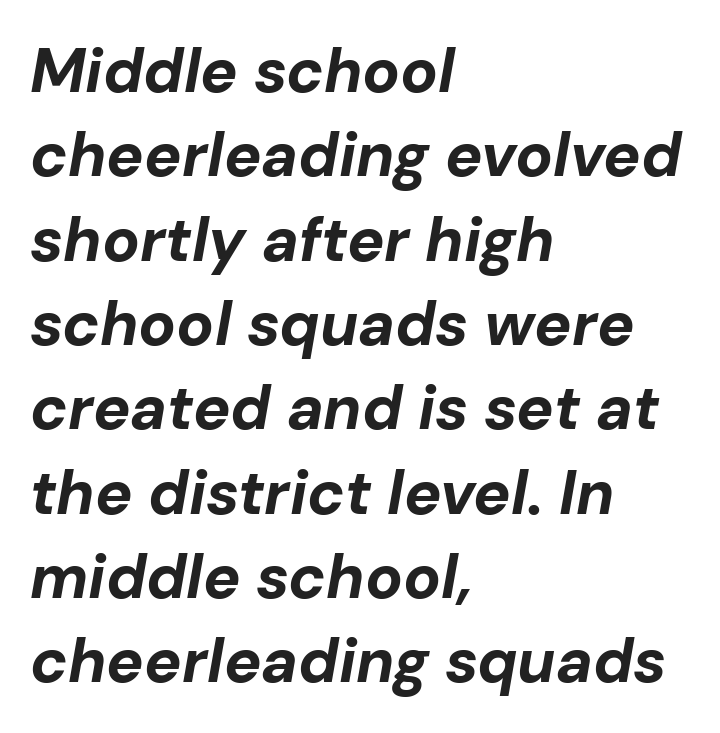
The image shows 62 px bold type, italic (leaning right); set left-aligned, normal line spacing (1.36x), normal letter spacing, not underlined; low stroke contrast and a medium x-height.
